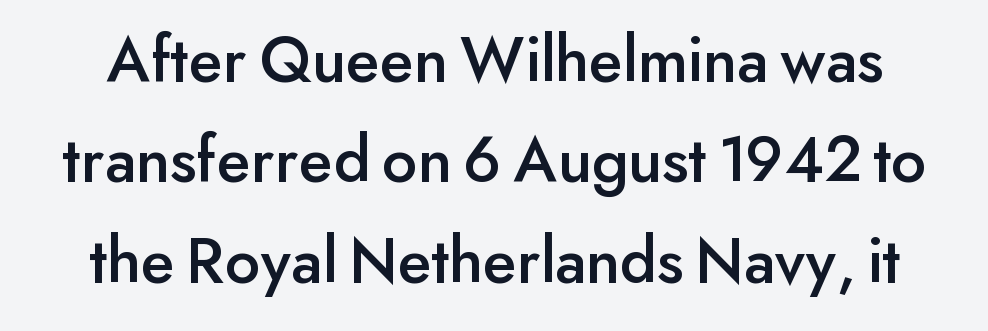
The image shows 67 px sans-serif type, upright; set normal line spacing (1.5x), normal letter spacing, not underlined; low stroke contrast and a small x-height.
